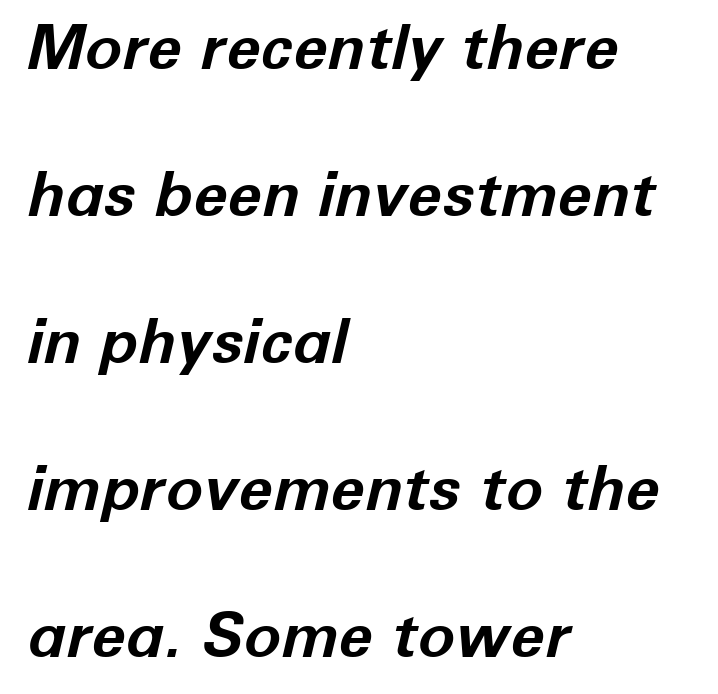
The image shows 62 px bold type, italic (leaning right); set left-aligned, loose line spacing (2.37x), normal letter spacing, not underlined; low stroke contrast and a medium x-height.
